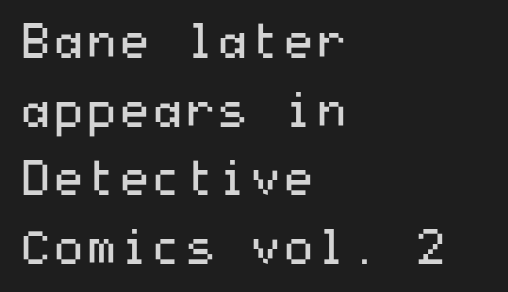
The image shows 47 px regular-weight, wide sans-serif type, upright; set left-aligned, normal line spacing (1.46x), normal letter spacing, not underlined; medium stroke contrast and a medium x-height.
